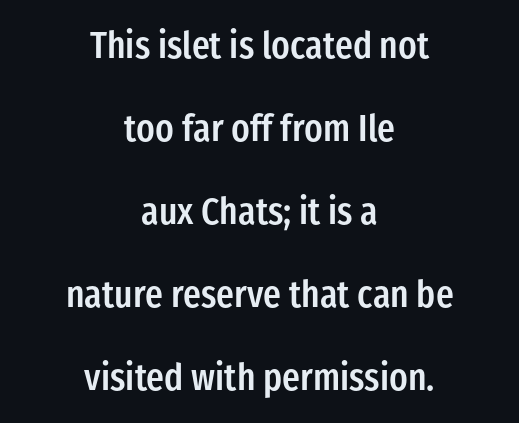
The image shows 37 px semibold, condensed sans-serif type, upright; set centered, loose line spacing (2.24x), normal letter spacing, not underlined; low stroke contrast and a medium x-height.
